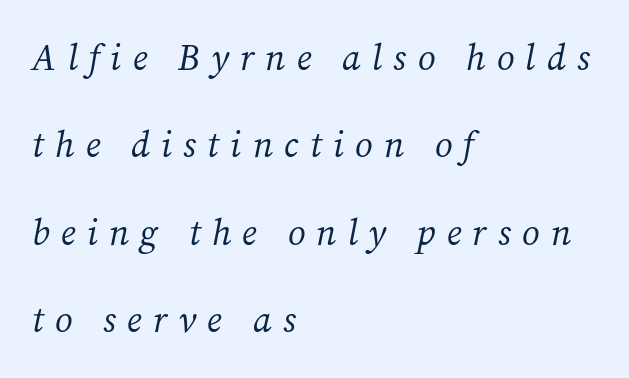
Q: Is the text bold? A: No.
Q: Is the text italic (slanted)? A: Yes, it leans right by about 12 degrees.
Q: Is the typeface a serif or a sans-serif typeface? A: Serif.
Q: Is the text underlined? A: No.
Q: How is the paragraph aligned? A: Left-aligned.
Q: Is the spacing between letters normal or unusually wide? A: Unusually wide.
Q: Is the spacing between lines tight, normal or loose? A: Loose.
Q: Width (condensed, normal, or wide)? A: Normal.
Q: Stroke contrast? A: Medium.
Q: x-height? A: Medium.
Q: Monospaced? A: No.
